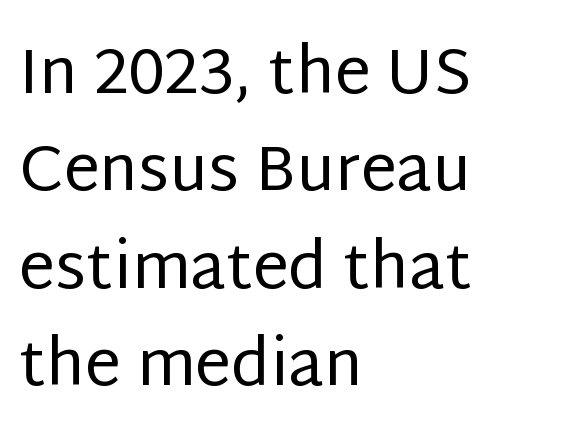
{"serif": "no", "italic": "no", "bold": "no", "weight": "regular", "width": "normal", "stroke_contrast": "low", "x_height": "large", "monospaced": "no", "underline": "no", "align": "left", "line_spacing": "normal", "line_spacing_ratio": 1.52, "letter_spacing": "normal", "letter_spacing_em": 0.0, "glyph_px": 64}
